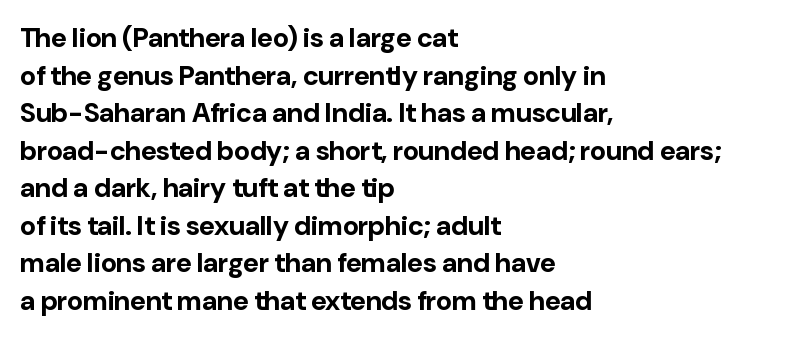
Its strokes are broad and dark, the hallmark of bold type. The letterforms sit shoulder to shoulder at normal distance. Horizontal alignment here is leftward, the default for most running prose. Each new line begins a customary step beneath the previous one. Has an underline been added? It has not. Characters remain perfectly vertical along every line.
